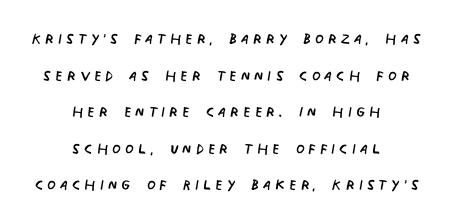
The image shows 20 px text type; set centered, line spacing 1.83x, not underlined.
